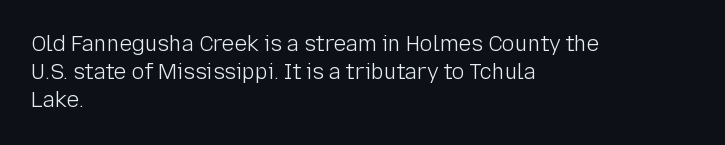
The image shows 21 px text type, upright; set left-aligned, normal line spacing (1.34x), normal letter spacing, not underlined.
